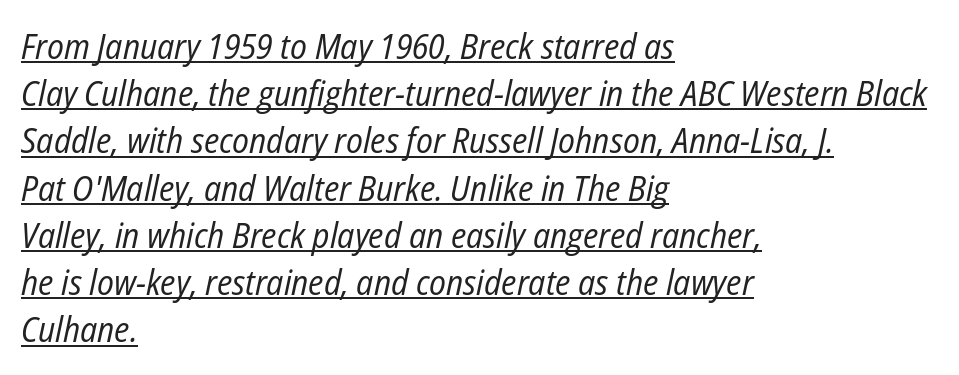
{"italic": "yes", "lean": "right", "slant_degrees": 12, "bold": "no", "weight": "regular", "width": "condensed", "stroke_contrast": "low", "x_height": "medium", "monospaced": "no", "underline": "yes", "align": "left", "line_spacing": "normal", "line_spacing_ratio": 1.35, "letter_spacing": "normal", "letter_spacing_em": 0.0, "glyph_px": 35}
